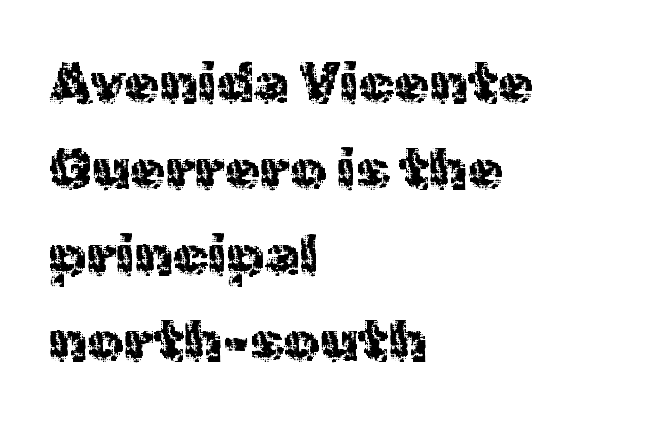
Character widths vary here, with narrow letters taking less room than wide ones. Quick note: underline off. Note: no serifs on the glyphs. It's the straight-up-and-down kind of type.
